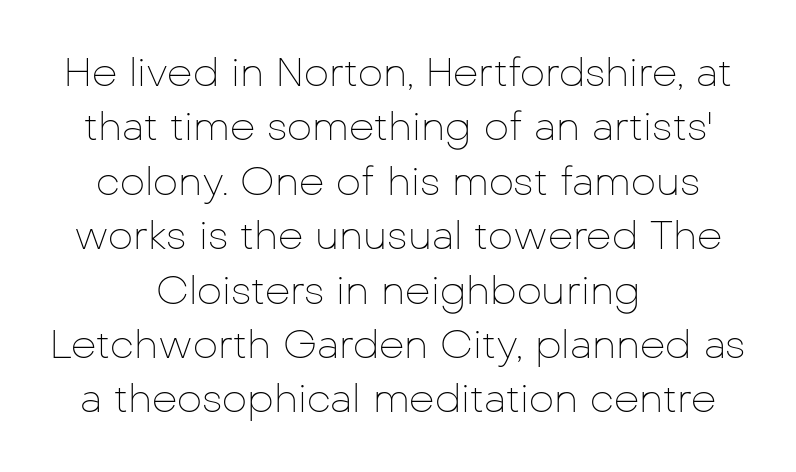
Q: Is the text bold? A: No.
Q: Is the text italic (slanted)? A: No, it is upright.
Q: Is the typeface a serif or a sans-serif typeface? A: Sans-serif.
Q: Is the text underlined? A: No.
Q: How is the paragraph aligned? A: Centered.
Q: Is the spacing between letters normal or unusually wide? A: Normal.
Q: Is the spacing between lines tight, normal or loose? A: Normal.
Q: Width (condensed, normal, or wide)? A: Normal.
Q: Stroke contrast? A: Low.
Q: x-height? A: Medium.
Q: Monospaced? A: No.
